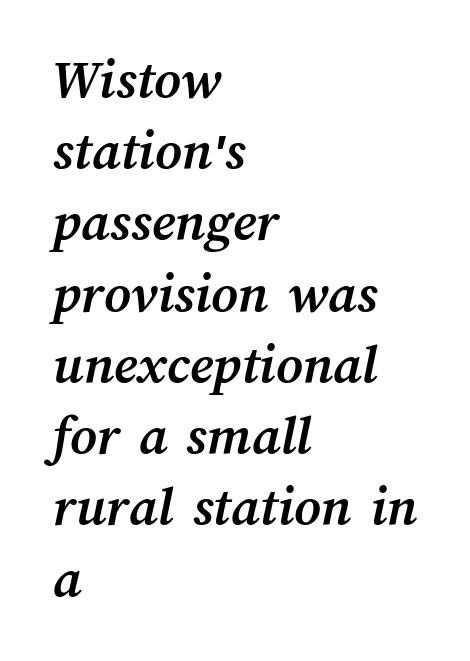
{"bold": "yes", "weight": "semibold", "width": "normal", "stroke_contrast": "medium", "x_height": "medium", "monospaced": "no", "underline": "no", "align": "left", "line_spacing": "normal", "line_spacing_ratio": 1.25, "letter_spacing": "normal", "letter_spacing_em": 0.0, "glyph_px": 57}
